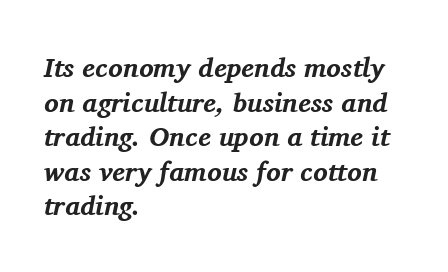
Q: Is the text bold? A: Yes.
Q: Is the text italic (slanted)? A: Yes, it leans right by about 11 degrees.
Q: Is the text underlined? A: No.
Q: How is the paragraph aligned? A: Left-aligned.
Q: Is the spacing between letters normal or unusually wide? A: Normal.
Q: Is the spacing between lines tight, normal or loose? A: Normal.
